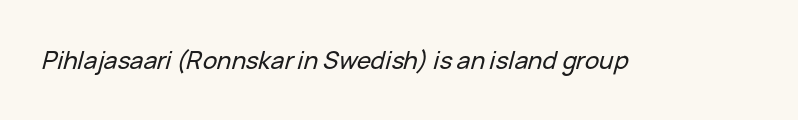
Q: Is the text italic (slanted)? A: Yes, it leans right by about 15 degrees.
Q: Is the text underlined? A: No.
Q: Is the spacing between letters normal or unusually wide? A: Normal.
